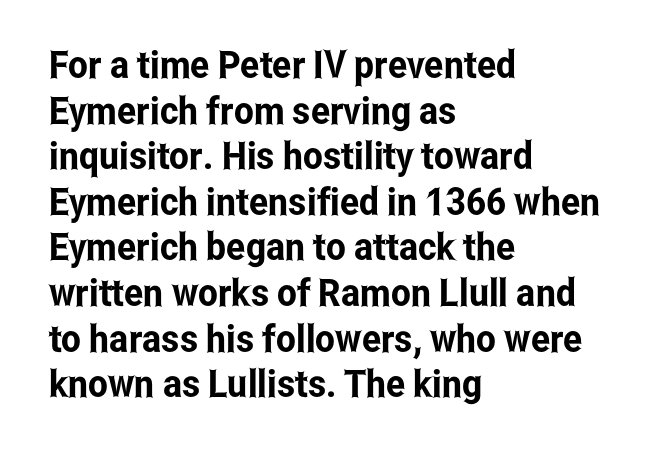
The specimen omits any rule beneath the text block's lines. I'd call this a sans setting — the letters go barefoot. A typesetter would mark this as roman, not italic. Compared with a centered layout, this one pins lines to the left instead. The face used here is proportionally spaced, like ordinary book or web type.
